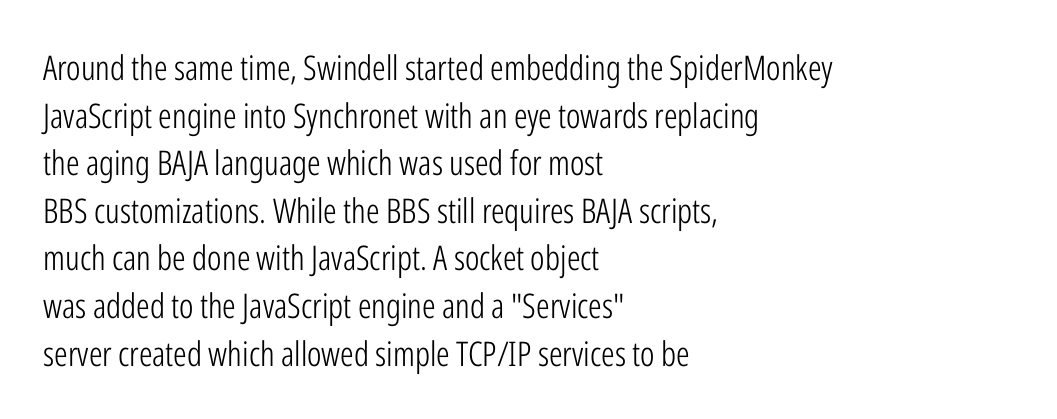
The image shows 34 px light, condensed sans-serif type, upright; set left-aligned, normal line spacing (1.4x), normal letter spacing, not underlined; low stroke contrast and a medium x-height.
